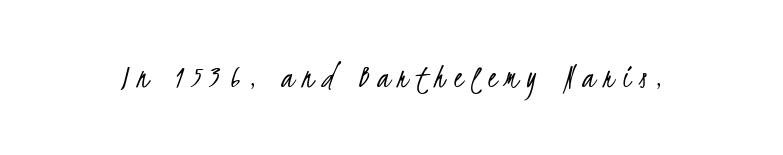
{"serif": "no", "bold": "no", "weight": "light", "width": "condensed", "stroke_contrast": "low", "x_height": "small", "monospaced": "no", "underline": "no", "letter_spacing": "wide", "letter_spacing_em": 0.25, "glyph_px": 35}
